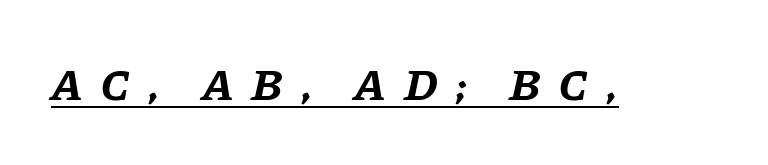
The rendered words wear a rule along their underside. Characters are canted at an angle relative to the baseline's perpendicular. A typesetter would call this proportional, since set widths differ per character. I'd describe the lettering as bold — thick and assertive.
